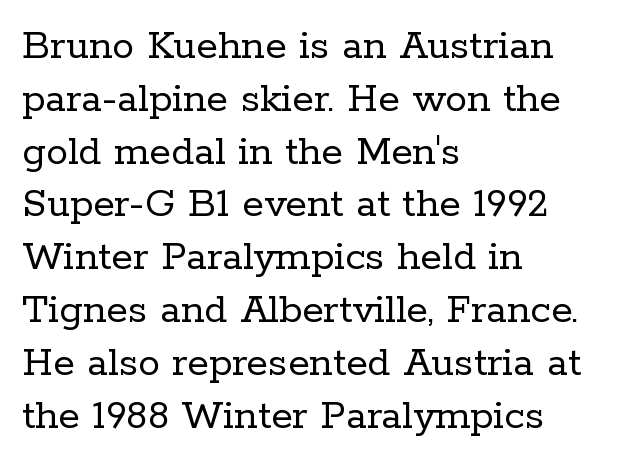
Q: Is the text bold? A: No.
Q: Is the text italic (slanted)? A: No, it is upright.
Q: Is the typeface a serif or a sans-serif typeface? A: Serif.
Q: Is the text underlined? A: No.
Q: How is the paragraph aligned? A: Left-aligned.
Q: Is the spacing between letters normal or unusually wide? A: Normal.
Q: Width (condensed, normal, or wide)? A: Normal.
Q: Stroke contrast? A: Low.
Q: x-height? A: Medium.
Q: Monospaced? A: No.
